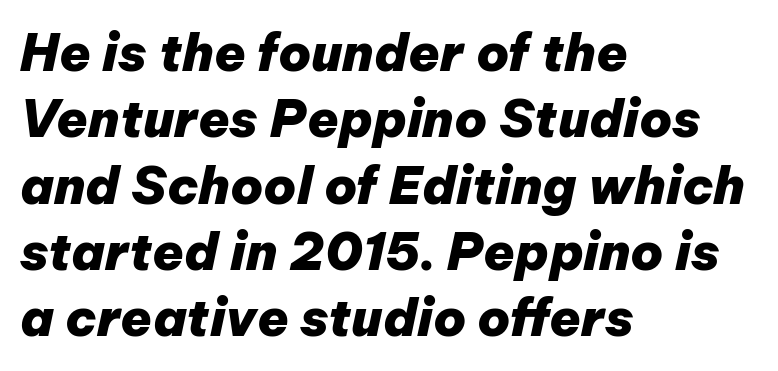
Each line starts at the same left margin while the right side varies. How are the letters spaced? Ordinarily, with no added tracking. Slant detected: the letters are inclined. If you measured baseline to baseline, you'd find a middling distance.
